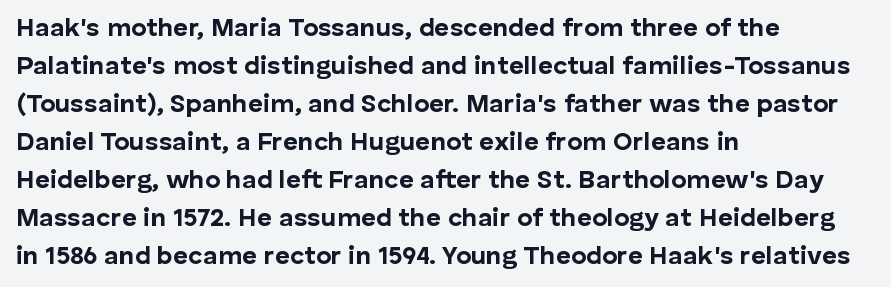
Q: Is the text bold? A: Yes.
Q: Is the text italic (slanted)? A: No, it is upright.
Q: Is the text underlined? A: No.
Q: How is the paragraph aligned? A: Left-aligned.
Q: Is the spacing between letters normal or unusually wide? A: Normal.
Q: Is the spacing between lines tight, normal or loose? A: Normal.
